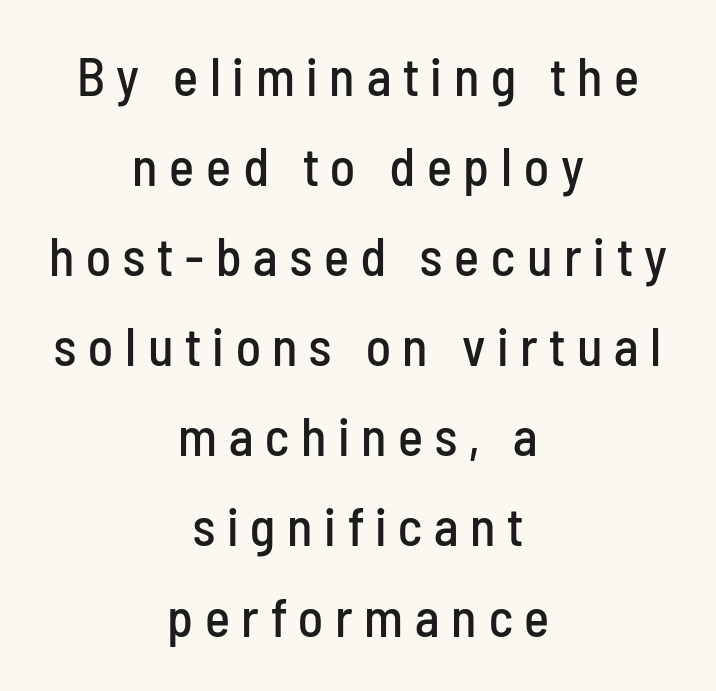
{"serif": "no", "italic": "no", "width": "condensed", "stroke_contrast": "low", "x_height": "medium", "monospaced": "no", "underline": "no", "align": "center", "line_spacing": "normal", "line_spacing_ratio": 1.7, "letter_spacing": "wide", "letter_spacing_em": 0.22, "glyph_px": 53}
